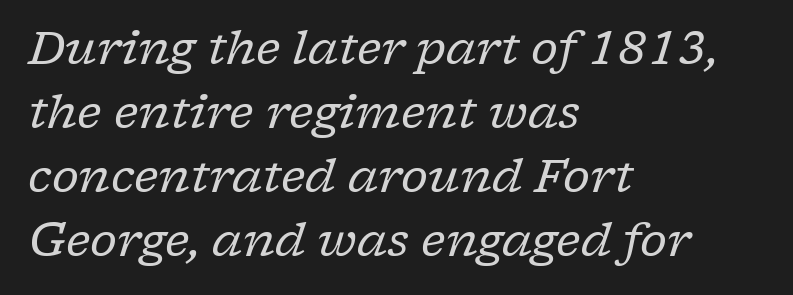
No extra ink here — the face is not bold. The passage shown leans; its letterforms are oblique. Short and long lines alike share a common starting point at left. Unmarked baselines from the first word to the last. The block of text has a typical density, with ordinary space between rows.
